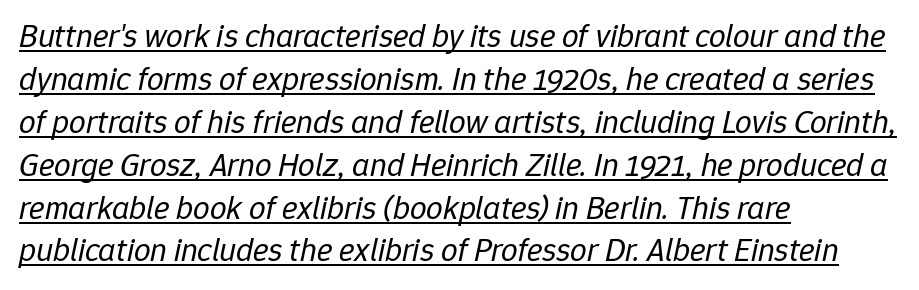
The image shows 33 px regular-weight type, italic (leaning right); set left-aligned, normal line spacing (1.3x), normal letter spacing, underlined; low stroke contrast and a medium x-height.
